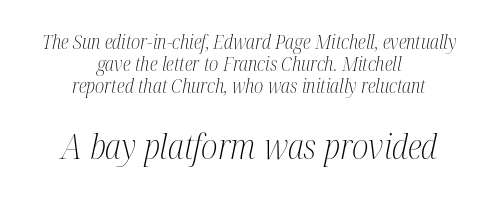
{"serif": "yes", "italic": "yes", "lean": "right", "slant_degrees": 12, "bold": "no", "weight": "light", "width": "condensed", "stroke_contrast": "medium", "x_height": "medium", "monospaced": "no", "underline": "no", "align": "center", "line_spacing_ratio": 1.17, "letter_spacing": "normal", "letter_spacing_em": 0.0, "larger_block": "second", "size_ratio": 1.79, "glyph_px": 34}
